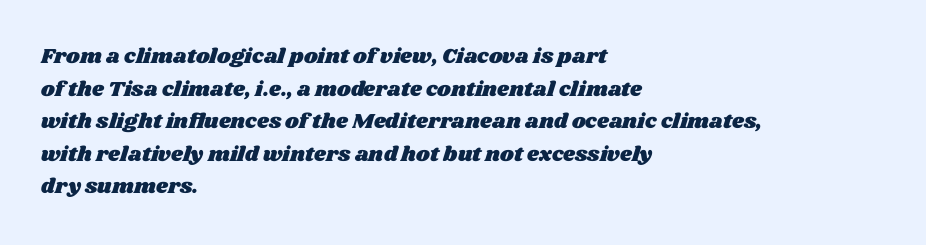
{"underline": "no", "align": "left", "line_spacing": "normal", "line_spacing_ratio": 1.55, "letter_spacing": "normal", "letter_spacing_em": 0.0, "glyph_px": 21}
